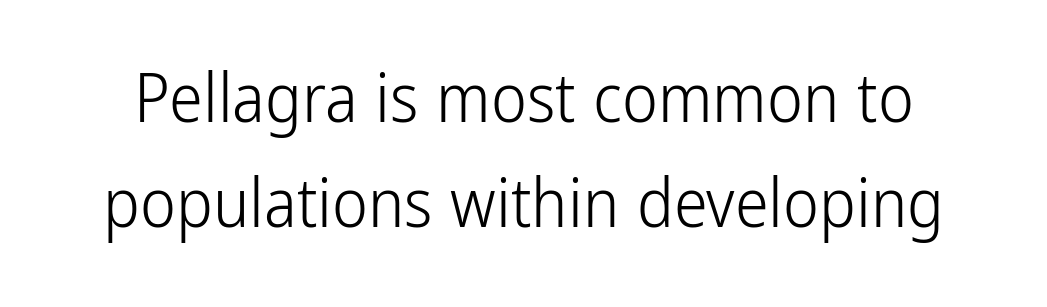
Q: Is the text bold? A: No.
Q: Is the text italic (slanted)? A: No, it is upright.
Q: Is the typeface a serif or a sans-serif typeface? A: Sans-serif.
Q: Is the text underlined? A: No.
Q: How is the paragraph aligned? A: Centered.
Q: Is the spacing between letters normal or unusually wide? A: Normal.
Q: Is the spacing between lines tight, normal or loose? A: Normal.
Q: Width (condensed, normal, or wide)? A: Condensed.
Q: Stroke contrast? A: Low.
Q: x-height? A: Medium.
Q: Monospaced? A: No.
